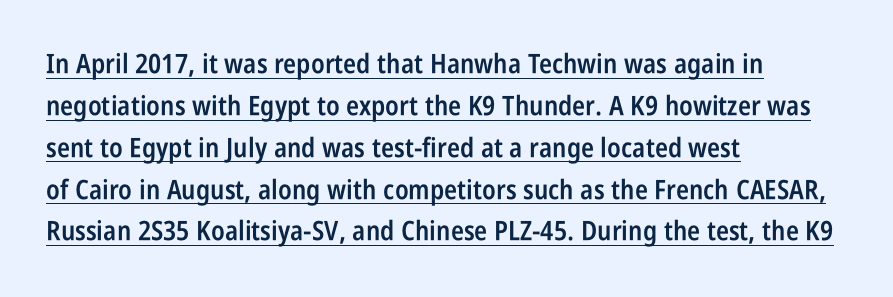
{"italic": "no", "bold": "semi", "underline": "yes", "align": "left", "line_spacing": "normal", "line_spacing_ratio": 1.55, "letter_spacing": "normal", "letter_spacing_em": 0.0, "glyph_px": 27}
